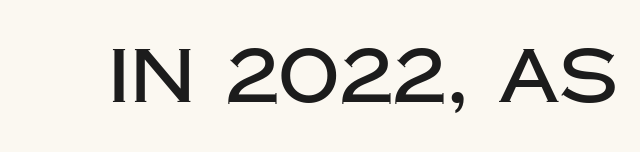
The image shows 76 px sans-serif type, upright; set normal letter spacing, not underlined; low stroke contrast and a large x-height.
